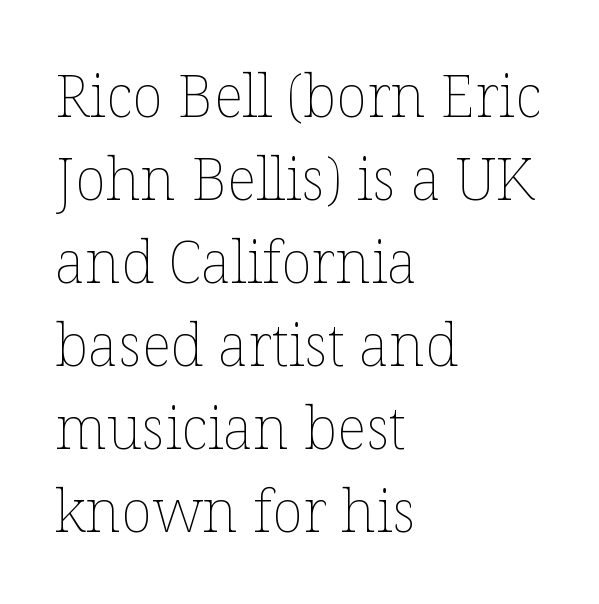
{"italic": "no", "bold": "no", "weight": "thin", "width": "normal", "stroke_contrast": "low", "x_height": "medium", "monospaced": "no", "underline": "no", "align": "left", "line_spacing": "normal", "line_spacing_ratio": 1.43, "letter_spacing": "normal", "letter_spacing_em": 0.0, "glyph_px": 58}
